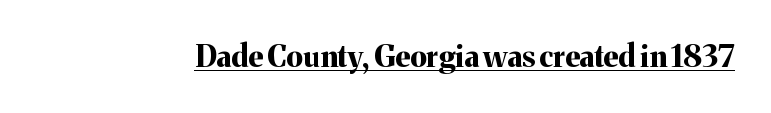
Characters remain perfectly vertical along every line. These lines carry a lot of weight — the face is fully bold. Somebody hit Ctrl+U on this one — the words are underlined. Character widths vary here, with narrow letters taking less room than wide ones. Serifs: yes, visible at the terminals of the letterforms. The tracking reads as untouched default to a designer's eye.
